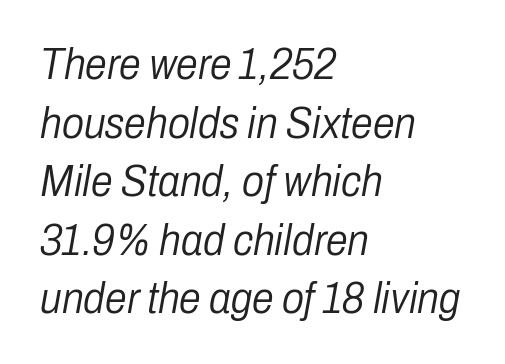
The image shows 44 px light, condensed type, italic (leaning right); set left-aligned, normal line spacing (1.33x), normal letter spacing, not underlined; low stroke contrast and a medium x-height.
